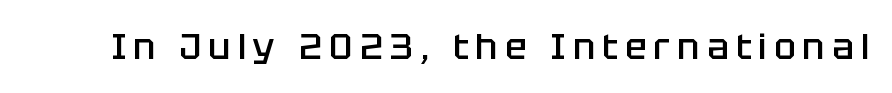
Loose tracking; the words dissolve into strings of separated letters. The typography opts for an upright posture over an oblique one. Does the type have serifs? No, each stem ends abruptly. This rendering features lettering with no underline. The glyphs have the mass of a demibold cut, below bold.
